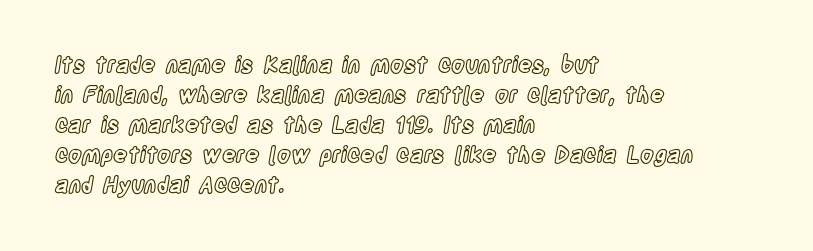
{"underline": "no", "align": "left", "line_spacing": "normal", "line_spacing_ratio": 1.36, "letter_spacing": "normal", "letter_spacing_em": 0.0, "glyph_px": 22}
